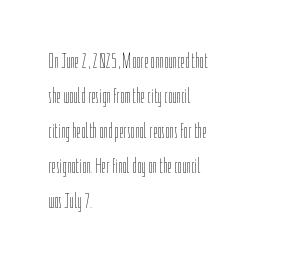
Every stem runs plumb, perpendicular to the baseline. Ink coverage per letter is moderate at most. Does extra space separate the letters? No, they use regular spacing. Line starts are locked; line ends wander. If you measured baseline to baseline, you'd find a middling distance.
